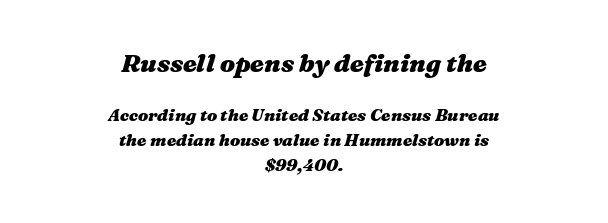
{"italic": "yes", "lean": "right", "slant_degrees": 16, "bold": "yes", "underline": "no", "align": "center", "line_spacing": "normal", "line_spacing_ratio": 1.47, "letter_spacing": "normal", "letter_spacing_em": 0.0, "larger_block": "first", "size_ratio": 1.47, "glyph_px": 25}
